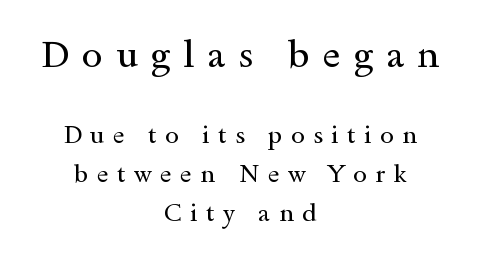
{"serif": "yes", "italic": "no", "bold": "no", "weight": "regular", "width": "wide", "x_height": "small", "monospaced": "no", "underline": "no", "align": "center", "line_spacing": "normal", "line_spacing_ratio": 1.55, "letter_spacing": "wide", "letter_spacing_em": 0.34, "larger_block": "first", "size_ratio": 1.52, "glyph_px": 38}
